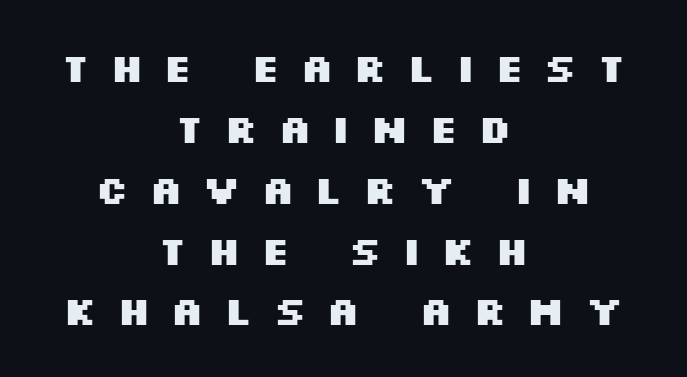
These lines have a slow, spaced-out rhythm from letter to letter. The lettering holds an erect, upright posture throughout. I'd describe the lettering as bold — thick and assertive. Proportional: the letters do not fall into vertical columns. The area under the type is left untouched.
